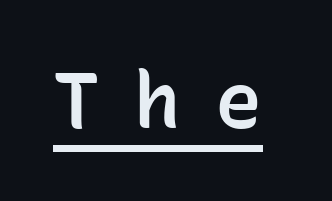
{"serif": "no", "italic": "no", "bold": "semi", "weight": "semibold", "width": "normal", "stroke_contrast": "low", "x_height": "medium", "monospaced": "yes", "underline": "yes", "letter_spacing": "wide", "letter_spacing_em": 0.44, "glyph_px": 78}
